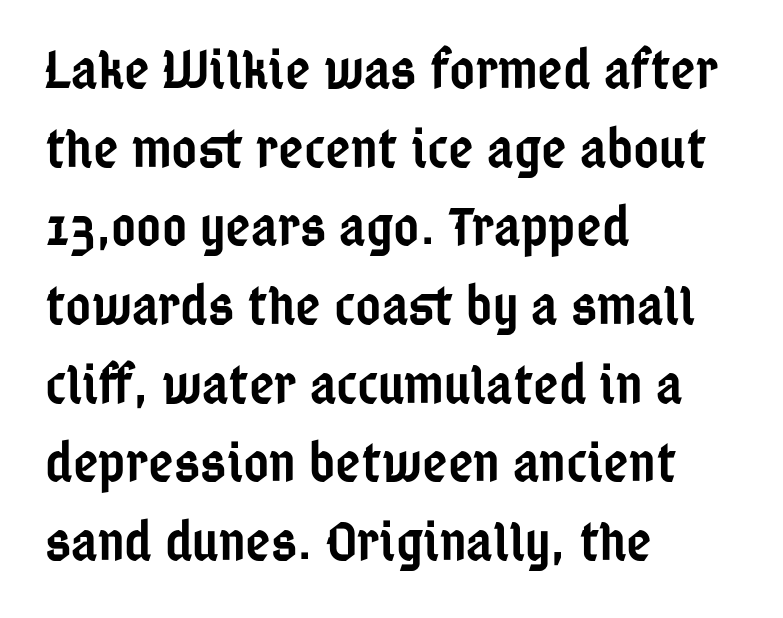
The image shows 55 px semibold, condensed sans-serif type, upright; set left-aligned, normal line spacing (1.43x), normal letter spacing, not underlined; low stroke contrast and a medium x-height.
